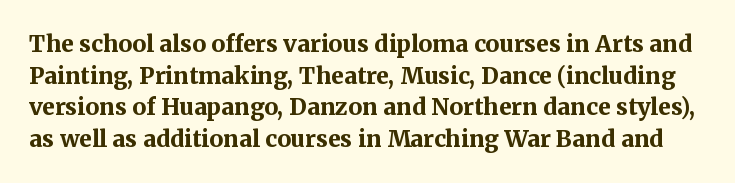
{"italic": "no", "bold": "yes", "underline": "no", "line_spacing": "normal", "line_spacing_ratio": 1.37, "letter_spacing": "normal", "letter_spacing_em": 0.0, "glyph_px": 23}
